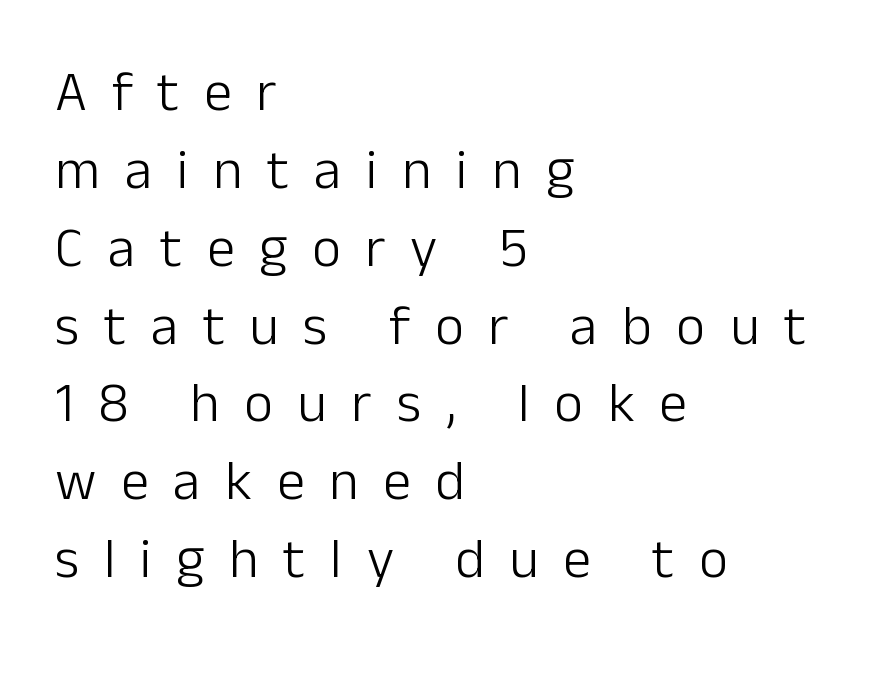
In terms of letterform style, serifs are entirely absent. The type is letterspaced generously, with wide tracking. Teacher's note: observe the even left margin — that is flush-left alignment. Descenders are the only things crossing below the line.
